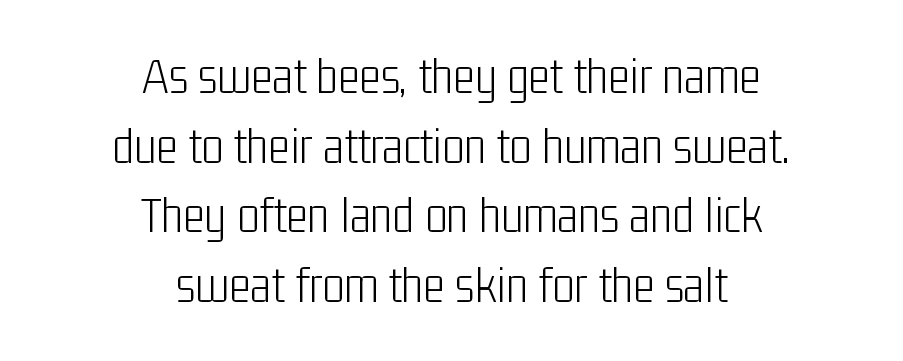
Ascenders rise straight up at ninety degrees. I'd call this a sans setting — the letters go barefoot. The letters sit at their default tracking, neither squeezed nor spread. Each letter keeps its own natural width here, so spacing adapts to shape. The line-height multiplier appears to be the usual default. The area under the type is left untouched.
